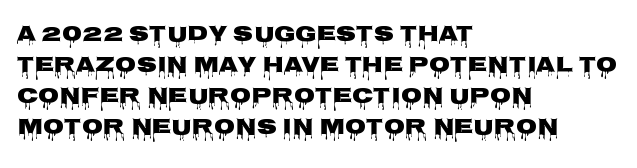
Q: Is the text bold? A: Yes.
Q: Is the text italic (slanted)? A: No, it is upright.
Q: Is the text underlined? A: No.
Q: How is the paragraph aligned? A: Left-aligned.
Q: Is the spacing between letters normal or unusually wide? A: Normal.
Q: Is the spacing between lines tight, normal or loose? A: Normal.
